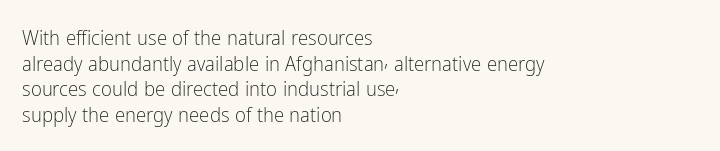
{"italic": "no", "bold": "no", "underline": "no", "align": "left", "line_spacing_ratio": 1.22, "letter_spacing": "normal", "letter_spacing_em": 0.0, "glyph_px": 21}
